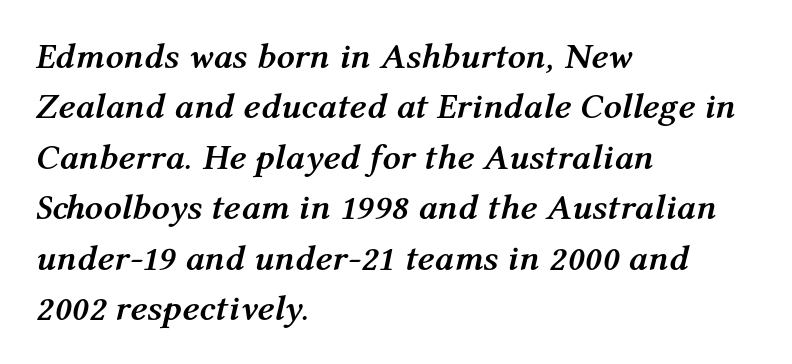
{"italic": "yes", "lean": "right", "slant_degrees": 12, "bold": "yes", "weight": "semibold", "width": "normal", "stroke_contrast": "medium", "x_height": "medium", "monospaced": "no", "underline": "no", "align": "left", "line_spacing": "normal", "line_spacing_ratio": 1.4, "letter_spacing": "normal", "letter_spacing_em": 0.0, "glyph_px": 36}
